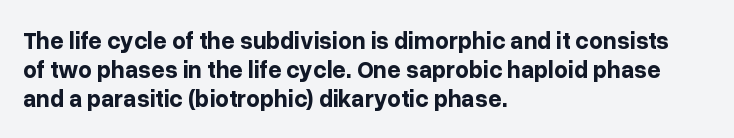
The image shows 24 px bold type, upright; set left-aligned, line spacing 1.21x, normal letter spacing, not underlined.
